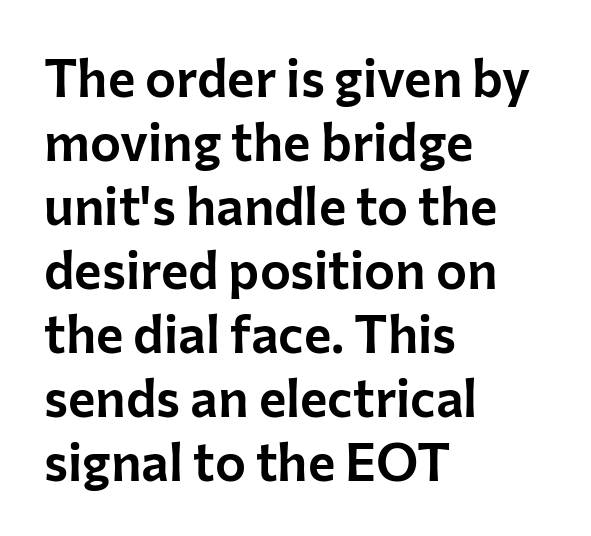
Q: Is the text italic (slanted)? A: No, it is upright.
Q: Is the typeface a serif or a sans-serif typeface? A: Sans-serif.
Q: Is the text underlined? A: No.
Q: How is the paragraph aligned? A: Left-aligned.
Q: Is the spacing between letters normal or unusually wide? A: Normal.
Q: Width (condensed, normal, or wide)? A: Normal.
Q: Stroke contrast? A: Low.
Q: x-height? A: Medium.
Q: Monospaced? A: No.
